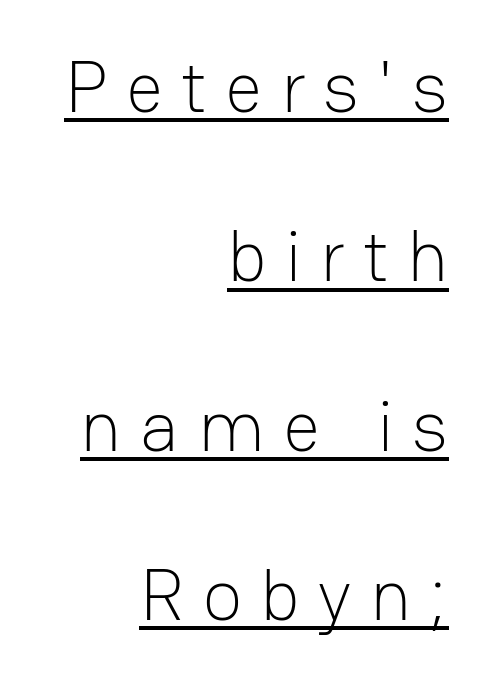
Q: Is the text bold? A: No.
Q: Is the text italic (slanted)? A: No, it is upright.
Q: Is the typeface a serif or a sans-serif typeface? A: Sans-serif.
Q: Is the text underlined? A: Yes.
Q: How is the paragraph aligned? A: Right-aligned.
Q: Is the spacing between letters normal or unusually wide? A: Unusually wide.
Q: Is the spacing between lines tight, normal or loose? A: Loose.
Q: Width (condensed, normal, or wide)? A: Normal.
Q: Stroke contrast? A: Low.
Q: x-height? A: Medium.
Q: Monospaced? A: No.
